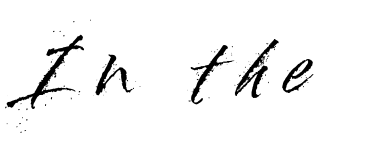
Q: Is the text italic (slanted)? A: Yes.
Q: Is the typeface a serif or a sans-serif typeface? A: Sans-serif.
Q: Is the text underlined? A: No.
Q: Is the spacing between letters normal or unusually wide? A: Unusually wide.
Q: Width (condensed, normal, or wide)? A: Normal.
Q: Stroke contrast? A: High.
Q: x-height? A: Small.
Q: Monospaced? A: No.
